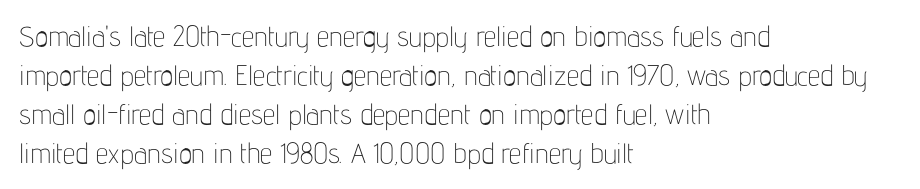
The rag falls on the right side of this text block. Is there much room between lines? A standard amount, neither cramped nor airy. Vertical strokes here are truly vertical. The passage shown is typed in a proportional face where columns would drift. Standard letterfit; no display-style spreading of the glyphs.
